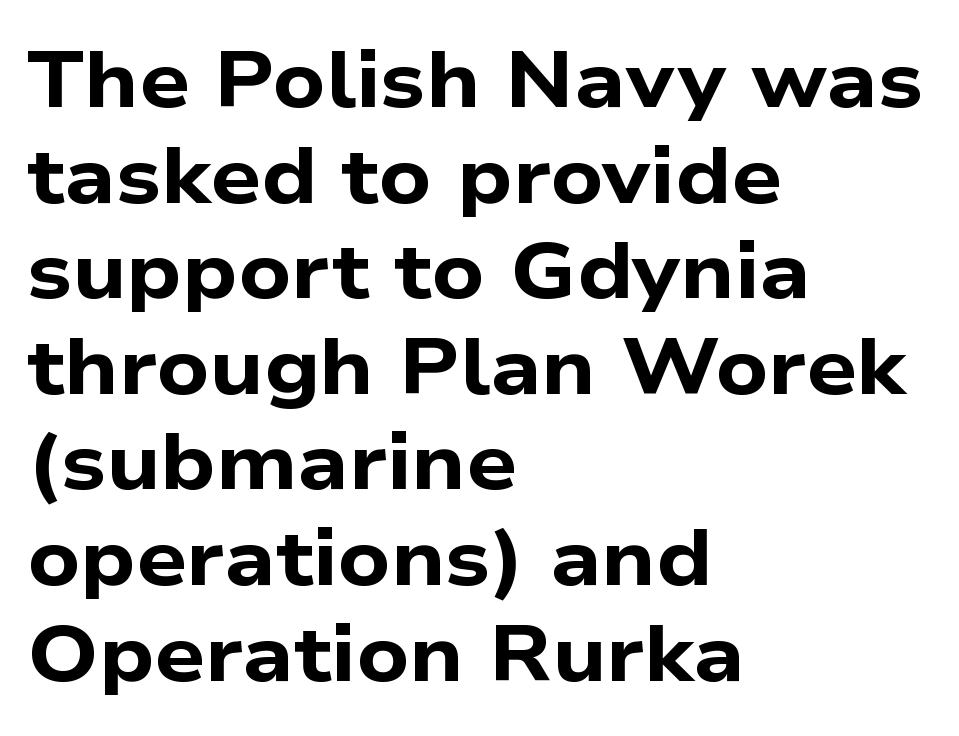
The image shows 79 px bold, wide sans-serif type; set left-aligned, line spacing 1.21x, normal letter spacing, not underlined; low stroke contrast and a medium x-height.
